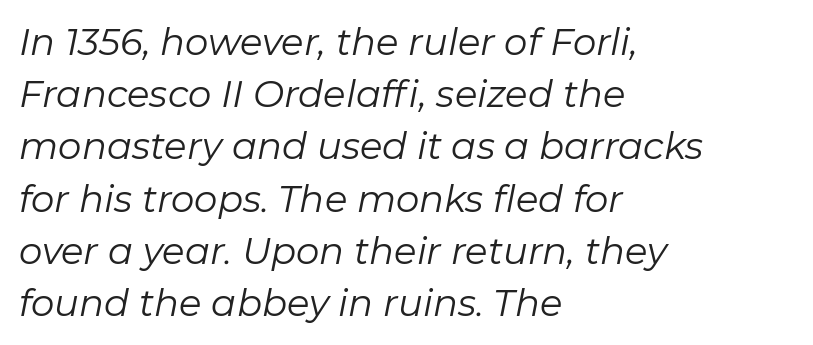
Counters stay open thanks to moderate or lighter strokes. The gap between lines stays unmarked. The rendering anchors every line to the left-hand side. Italic? Definitely — the glyphs are oblique. Is this a fixed-width face? No — the glyphs have proportional, varying widths. Is the letter spacing exaggerated? No — it looks like the ordinary default.
